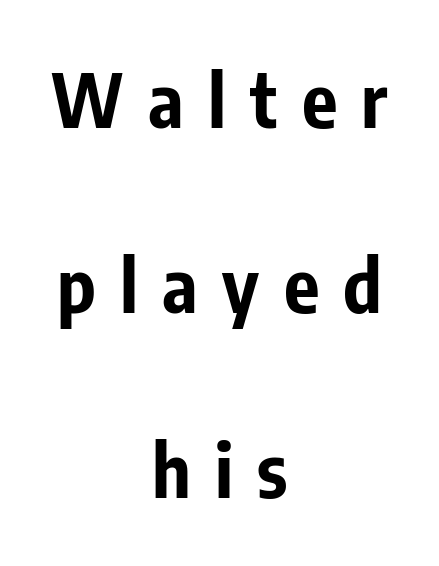
The rendering uses a large line-height, opening up the rows. The glyphs are unaccompanied by any horizontal stroke below them. The lettering stays uniformly vertical, giving the passage a roman look. The letters carry no serifs — their stems end cleanly without finishing strokes. Note the varied advance widths — an 'i' is clearly narrower than an 'm'. The lines in this sample share a center point and differ in where they start and stop.
